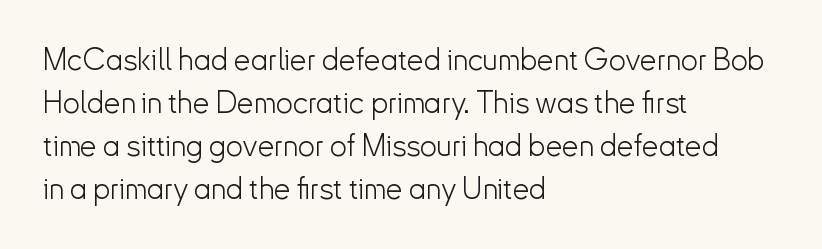
Glyph-to-glyph distance matches everyday printed text. Think of a printed novel: that variable character pitch is what you see here. Stroke thickness stays within the range of a standard reading face or lighter. Interline gaps are of average width in this sample. Font category for this specimen: sans-serif. It's the straight-up-and-down kind of type.
